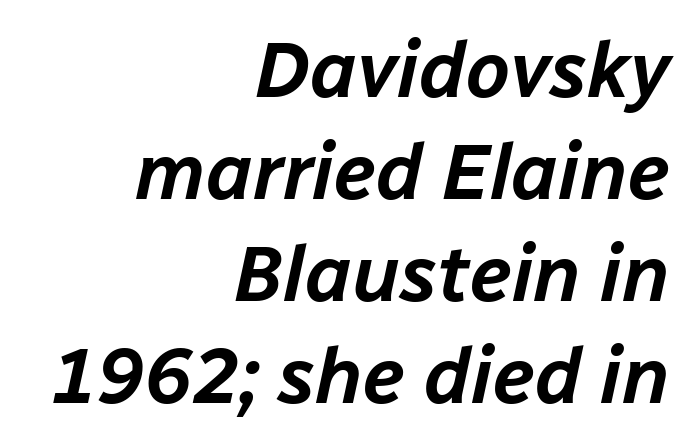
Character widths vary here, with narrow letters taking less room than wide ones. Italic? Definitely — the glyphs are oblique. Interline gaps are of average width in this sample. The horizontal fit of the characters is conventional and even. The lines in this sample share a right terminus and differ only in where they begin.
